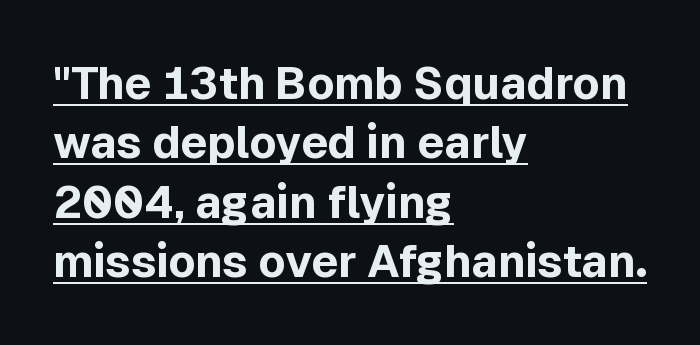
The designer went with a sans here, leaving each stem footless. Look at the tracking — it's just the regular setting, nothing added. Plenty of ink on the page — the face is bold. It's the straight-up-and-down kind of type. Honestly, the row spacing looks completely unremarkable. Do the characters align in a grid? No, the font is proportional.
